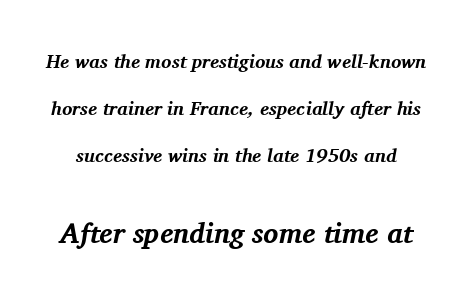
The image shows 28 px bold serif type, italic (leaning right); set loose line spacing (2.48x), normal letter spacing, not underlined; the second (bottom) block is 1.47x larger; medium stroke contrast and a medium x-height.
